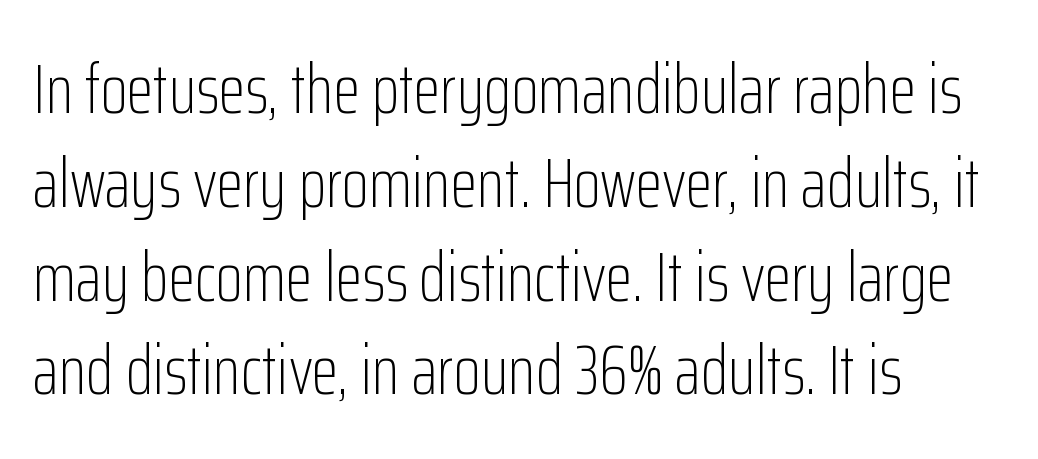
Between one letter and the next there's only the usual sliver of space. Think of a printed novel: that variable character pitch is what you see here. The baseline area is clear. Posture: vertical.
